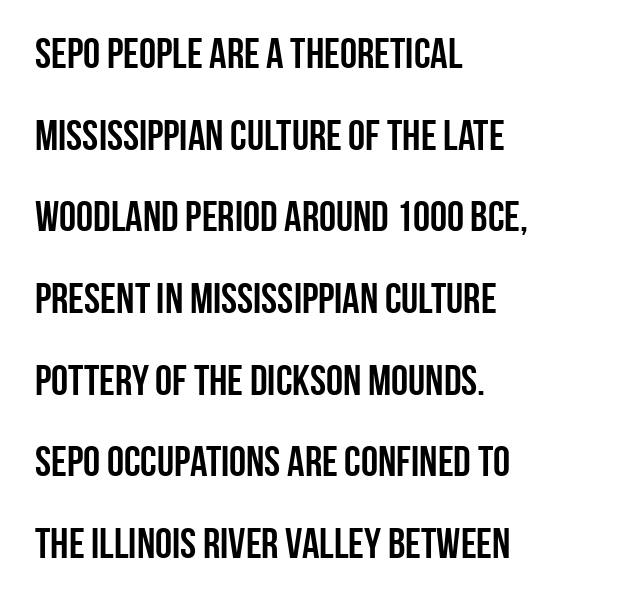
{"serif": "no", "italic": "no", "bold": "yes", "weight": "semibold", "width": "condensed", "stroke_contrast": "low", "x_height": "large", "monospaced": "no", "underline": "no", "align": "left", "line_spacing": "loose", "line_spacing_ratio": 1.9, "letter_spacing": "normal", "letter_spacing_em": 0.0, "glyph_px": 43}
